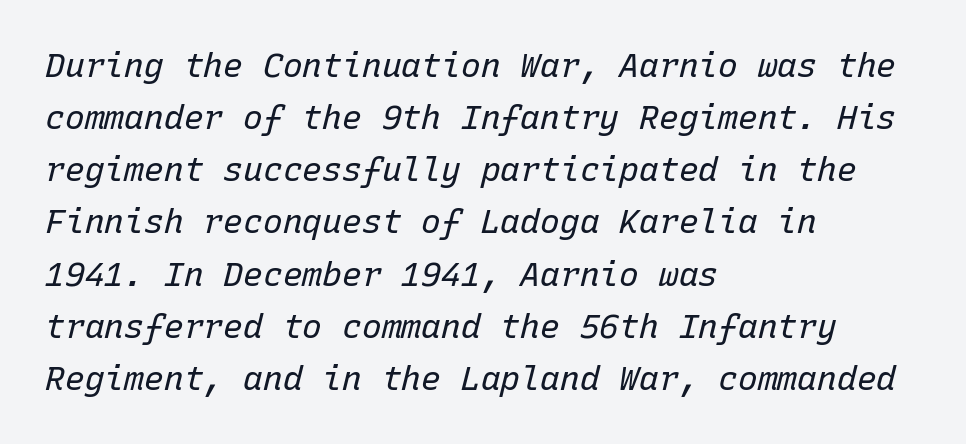
The passage shown is not bold in any degree. Notice how the stems are inclined rather than vertical — that's the hallmark of italics. Honestly, the letter spacing is just normal — you wouldn't notice it. Type without underlining. Horizontal alignment here is leftward, the default for most running prose.
